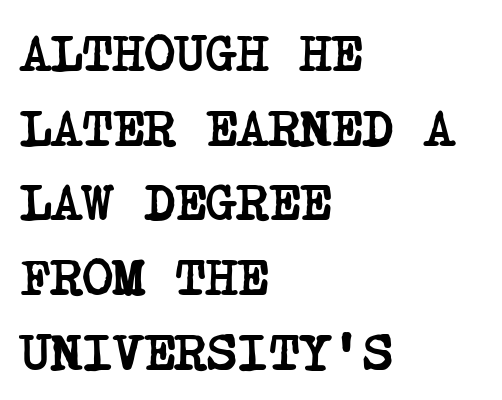
{"serif": "yes", "bold": "yes", "weight": "semibold", "width": "condensed", "stroke_contrast": "low", "x_height": "large", "underline": "no", "align": "left", "line_spacing": "normal", "line_spacing_ratio": 1.41, "letter_spacing": "normal", "letter_spacing_em": 0.0, "glyph_px": 53}
